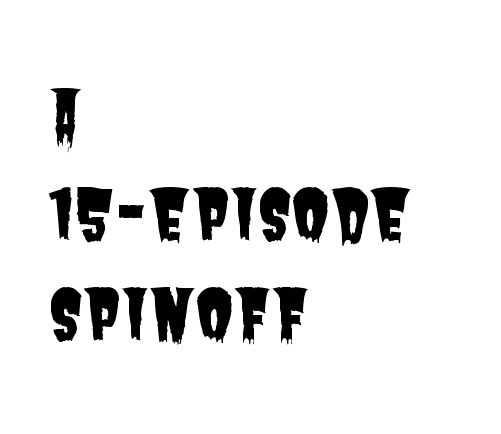
Check where the strokes stop: nothing finishes them off — pure sans. The vertical gap from one line to the next is medium. Nobody touched the tracking dial on this one. Nobody drew a line under any word here. In CSS terms this would be text-align: left.
